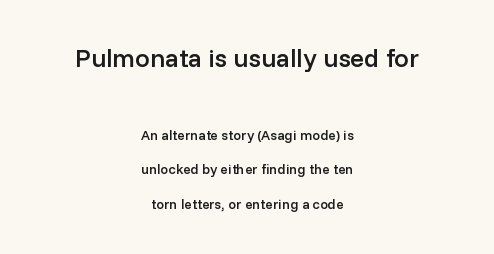
Q: Is the text bold? A: Semi-bold.
Q: Is the text italic (slanted)? A: No, it is upright.
Q: Is the text underlined? A: No.
Q: How is the paragraph aligned? A: Centered.
Q: Is the spacing between letters normal or unusually wide? A: Normal.
Q: Is the spacing between lines tight, normal or loose? A: Loose.
Q: Which block of text is set in a larger size, the first (top) or the second (bottom)? A: The first (top) one.
